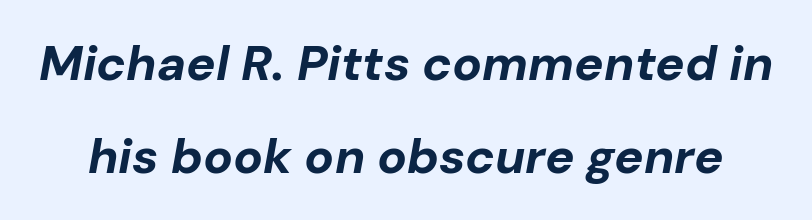
The image shows 49 px bold type, italic (leaning right); set line spacing 1.89x, normal letter spacing, not underlined; low stroke contrast and a medium x-height.
